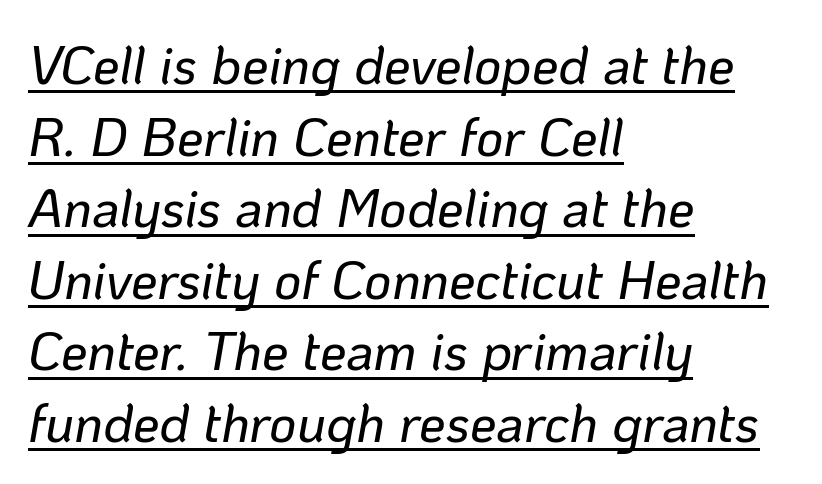
Q: Is the text italic (slanted)? A: Yes, it leans right by about 10 degrees.
Q: Is the text underlined? A: Yes.
Q: How is the paragraph aligned? A: Left-aligned.
Q: Is the spacing between letters normal or unusually wide? A: Normal.
Q: Is the spacing between lines tight, normal or loose? A: Normal.
Q: Width (condensed, normal, or wide)? A: Normal.
Q: Stroke contrast? A: Low.
Q: x-height? A: Medium.
Q: Monospaced? A: No.
